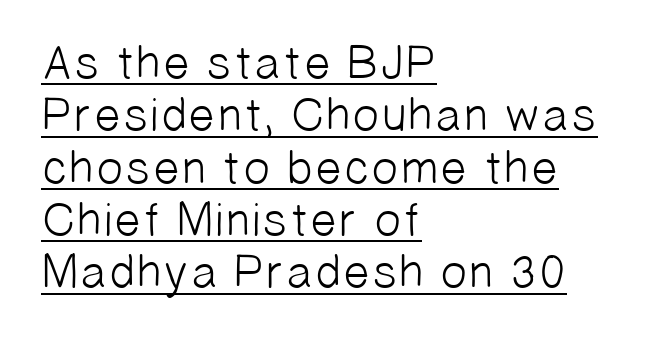
Q: Is the text bold? A: No.
Q: Is the typeface a serif or a sans-serif typeface? A: Sans-serif.
Q: Is the text underlined? A: Yes.
Q: How is the paragraph aligned? A: Left-aligned.
Q: Is the spacing between letters normal or unusually wide? A: Normal.
Q: Is the spacing between lines tight, normal or loose? A: Tight.
Q: Width (condensed, normal, or wide)? A: Normal.
Q: Stroke contrast? A: Low.
Q: x-height? A: Medium.
Q: Monospaced? A: No.
